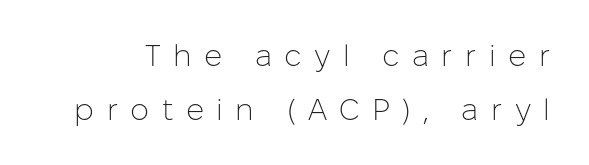
{"serif": "no", "italic": "no", "bold": "no", "weight": "light", "width": "normal", "stroke_contrast": "low", "x_height": "medium", "monospaced": "no", "underline": "no", "line_spacing_ratio": 1.79, "letter_spacing": "wide", "letter_spacing_em": 0.41, "glyph_px": 30}
